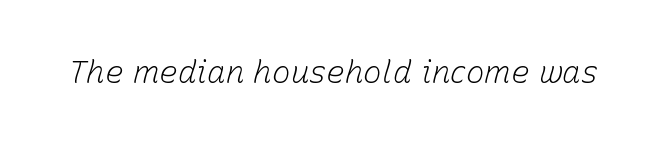
The image shows 31 px light type, italic (leaning right); set normal letter spacing, not underlined; low stroke contrast and a medium x-height.
